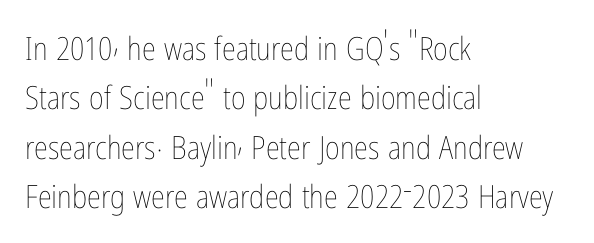
{"italic": "no", "bold": "no", "weight": "thin", "width": "condensed", "stroke_contrast": "low", "x_height": "medium", "monospaced": "no", "underline": "no", "align": "left", "line_spacing": "normal", "line_spacing_ratio": 1.54, "letter_spacing": "normal", "letter_spacing_em": 0.0, "glyph_px": 32}
